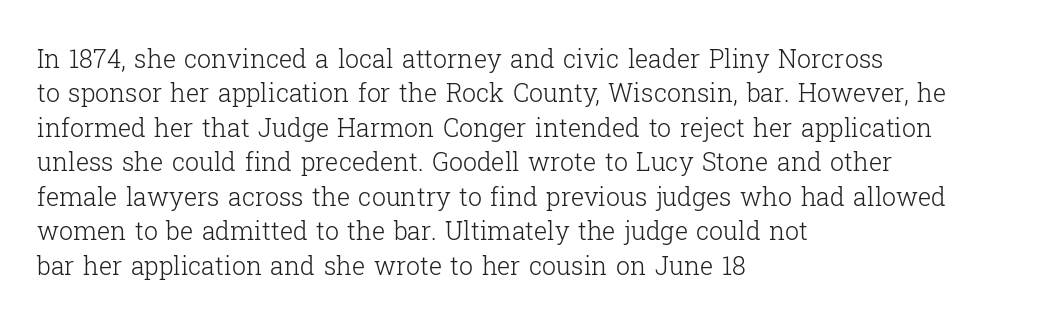
{"italic": "no", "bold": "no", "underline": "no", "align": "left", "line_spacing": "normal", "line_spacing_ratio": 1.38, "letter_spacing": "normal", "letter_spacing_em": 0.0, "glyph_px": 25}
